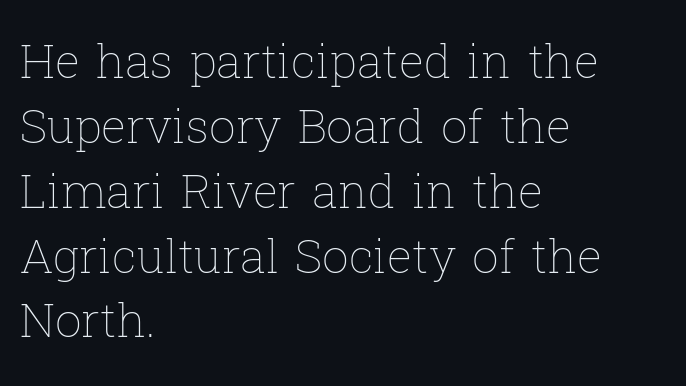
Proportional: the letters do not fall into vertical columns. No italicization has been applied; the sample stays upright. The rows are spaced the way most documents space them. Caption: multi-line text, flush left, ragged right.
